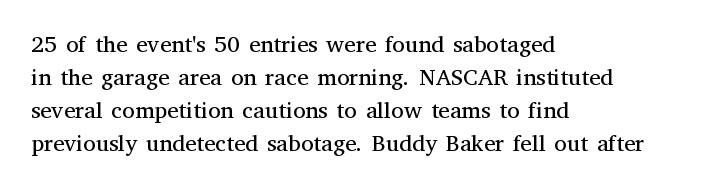
{"italic": "no", "bold": "no", "underline": "no", "align": "left", "line_spacing": "normal", "line_spacing_ratio": 1.44, "letter_spacing": "normal", "letter_spacing_em": 0.0, "glyph_px": 23}
